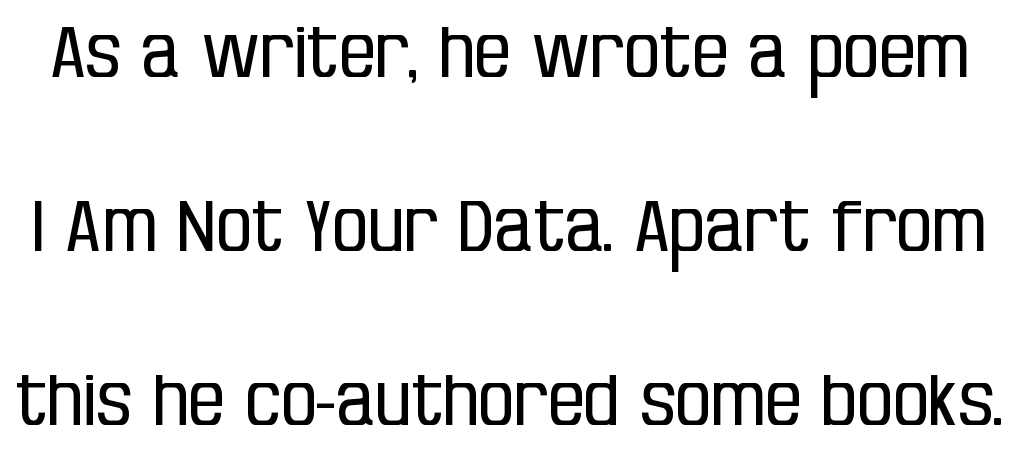
Q: Is the text bold? A: No.
Q: Is the text italic (slanted)? A: No, it is upright.
Q: Is the typeface a serif or a sans-serif typeface? A: Sans-serif.
Q: Is the text underlined? A: No.
Q: Is the spacing between letters normal or unusually wide? A: Normal.
Q: Is the spacing between lines tight, normal or loose? A: Loose.
Q: Width (condensed, normal, or wide)? A: Condensed.
Q: Stroke contrast? A: Low.
Q: x-height? A: Large.
Q: Monospaced? A: No.
